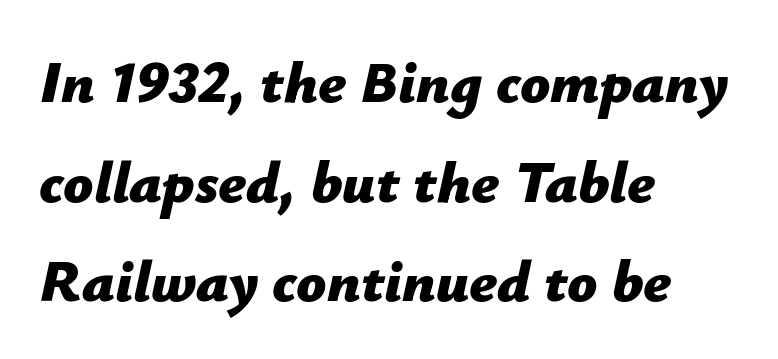
The space beneath each line is pristine and unruled. Every letter is thick-stroked: bold, no question. Standard letterfit; no display-style spreading of the glyphs. A typesetter would mark this as italic.
